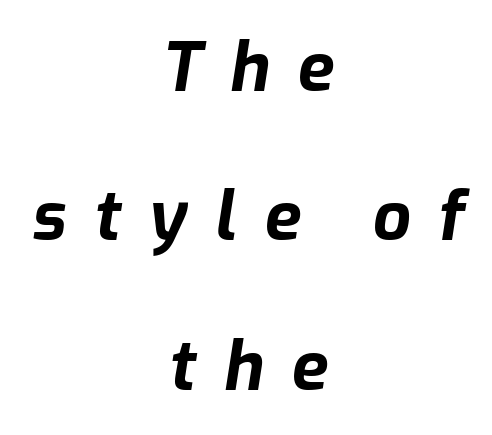
The image shows 67 px bold type, italic (leaning right); set centered, loose line spacing (2.23x), unusually wide letter spacing (+0.41 em), not underlined; low stroke contrast and a medium x-height.
